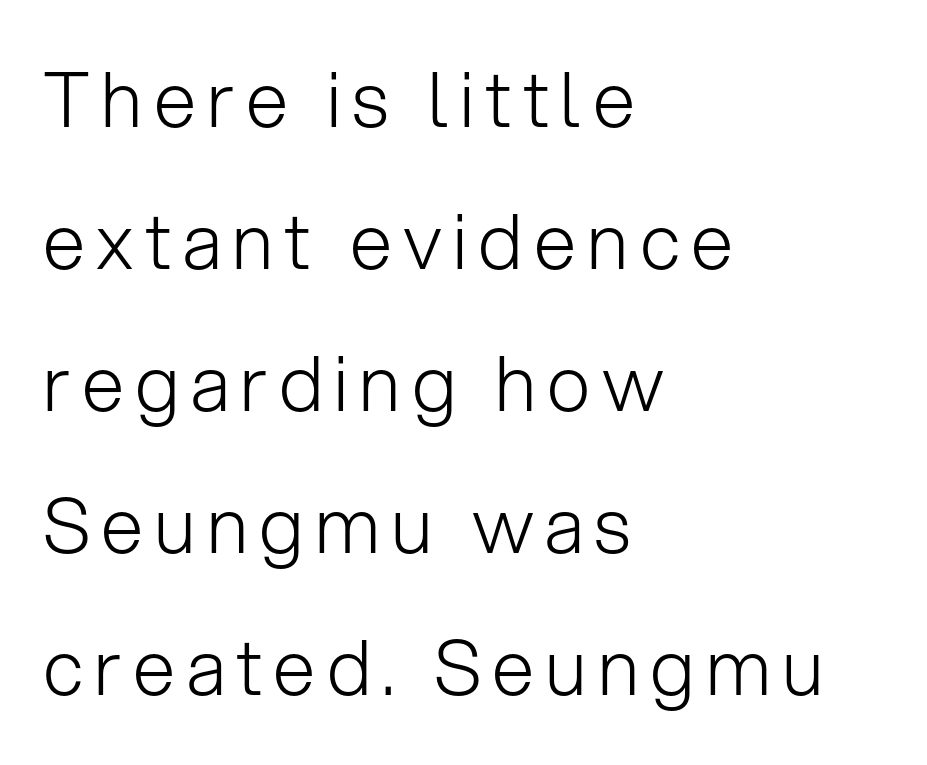
The image shows 76 px light sans-serif type, upright; set left-aligned, line spacing 1.87x, not underlined; low stroke contrast and a medium x-height.
